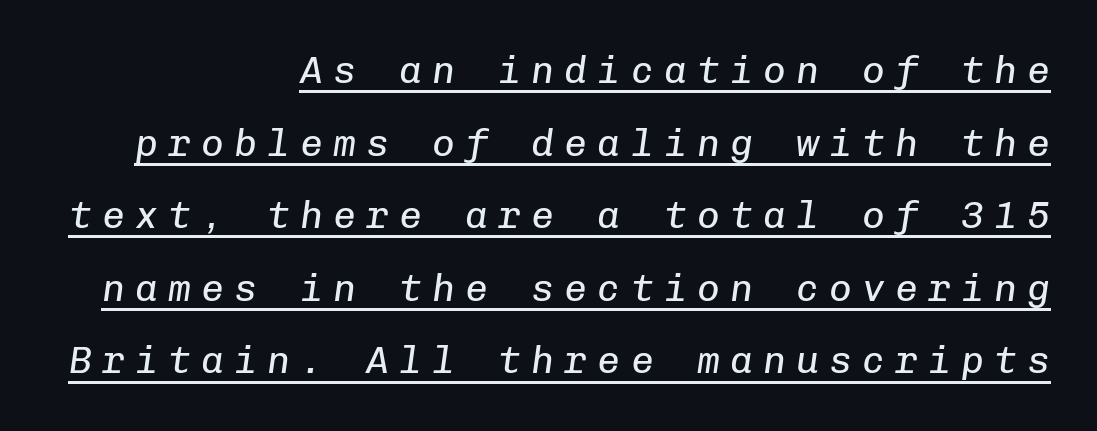
Summary of vertical rhythm: relaxed, with wide interline spacing. Caption: lettering with a line underneath. Spacing verdict: monospaced, one width for all characters. In CSS terms this would be text-align: right. Stroke mass is kept to a normal reading level or below. The specimen reads as italic at a glance.
